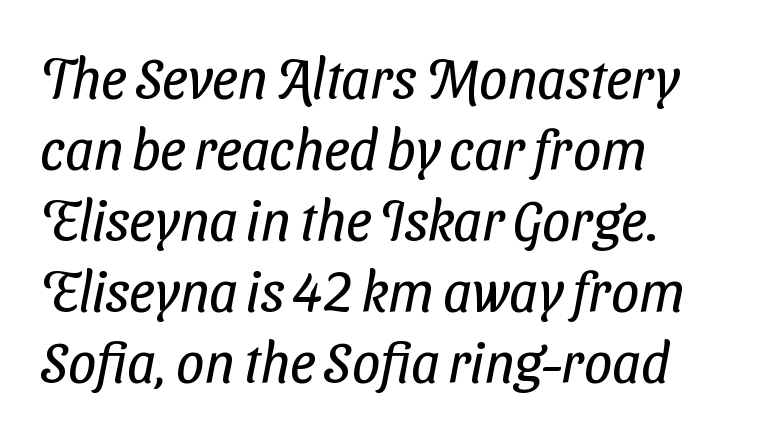
Q: Is the text bold? A: No.
Q: Is the typeface a serif or a sans-serif typeface? A: Sans-serif.
Q: Is the text underlined? A: No.
Q: How is the paragraph aligned? A: Left-aligned.
Q: Is the spacing between letters normal or unusually wide? A: Normal.
Q: Is the spacing between lines tight, normal or loose? A: Normal.
Q: Width (condensed, normal, or wide)? A: Condensed.
Q: Stroke contrast? A: Low.
Q: x-height? A: Medium.
Q: Monospaced? A: No.
